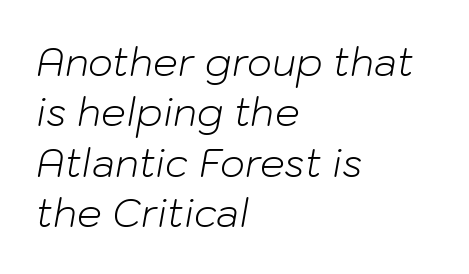
Q: Is the text bold? A: No.
Q: Is the text italic (slanted)? A: Yes, it leans right by about 10 degrees.
Q: Is the text underlined? A: No.
Q: How is the paragraph aligned? A: Left-aligned.
Q: Is the spacing between letters normal or unusually wide? A: Normal.
Q: Is the spacing between lines tight, normal or loose? A: Normal.
Q: Width (condensed, normal, or wide)? A: Normal.
Q: Stroke contrast? A: Low.
Q: x-height? A: Medium.
Q: Monospaced? A: No.
